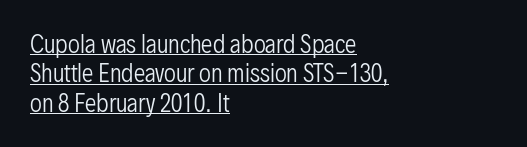
The image shows 23 px text type, upright; set left-aligned, normal line spacing (1.28x), normal letter spacing, underlined.
